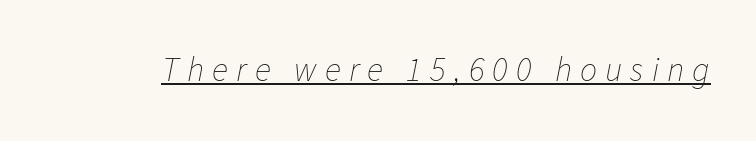
Q: Is the text bold? A: No.
Q: Is the text italic (slanted)? A: Yes, it leans right by about 11 degrees.
Q: Is the text underlined? A: Yes.
Q: Is the spacing between letters normal or unusually wide? A: Unusually wide.
Q: Width (condensed, normal, or wide)? A: Normal.
Q: Stroke contrast? A: Low.
Q: x-height? A: Medium.
Q: Monospaced? A: No.
